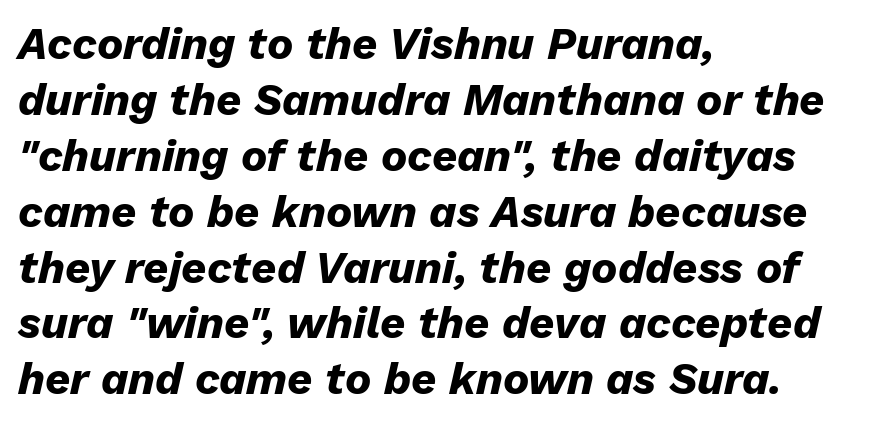
The image shows 44 px heavy type, italic (leaning right); set left-aligned, normal line spacing (1.27x), normal letter spacing, not underlined; low stroke contrast and a medium x-height.
